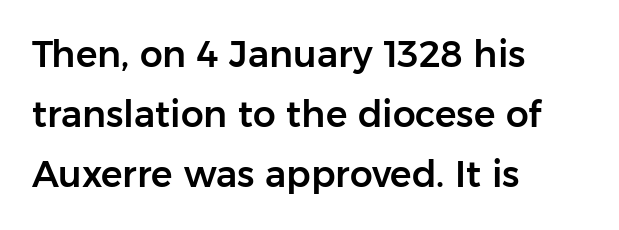
The image shows 36 px sans-serif type, upright; set left-aligned, normal line spacing (1.67x), normal letter spacing, not underlined; low stroke contrast and a medium x-height.
